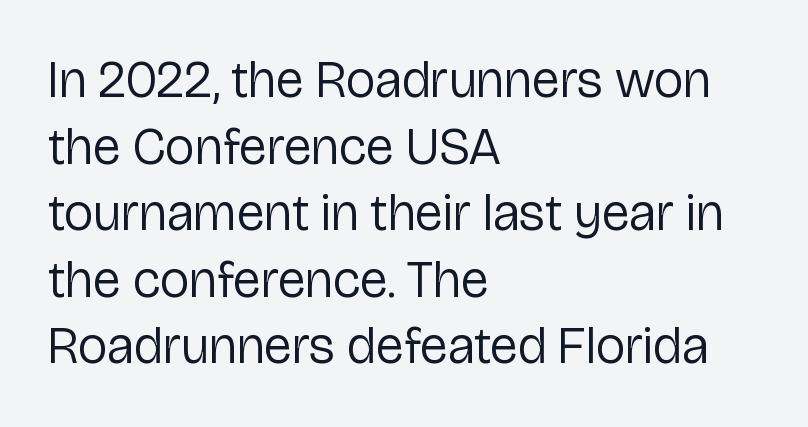
Alignment: flush left. Reading down the column, the eye jumps a familiar distance to each next line. Font category for this specimen: sans-serif. Unmarked baselines from the first word to the last. The rendering keeps characters at their native spacing.
